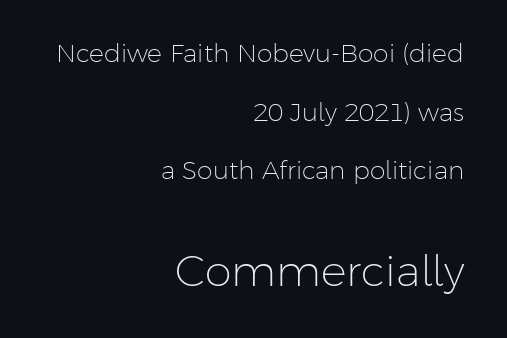
{"serif": "no", "italic": "no", "bold": "no", "weight": "light", "width": "normal", "stroke_contrast": "low", "x_height": "medium", "monospaced": "no", "underline": "no", "align": "right", "line_spacing": "loose", "line_spacing_ratio": 2.35, "letter_spacing": "normal", "letter_spacing_em": 0.0, "larger_block": "second", "size_ratio": 1.72, "glyph_px": 43}
